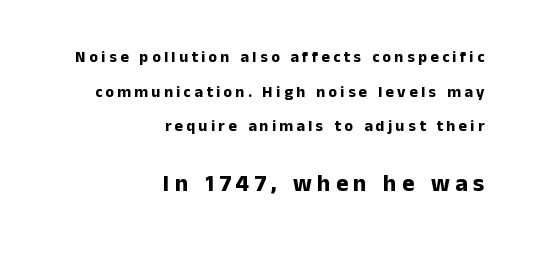
Q: Is the text bold? A: Yes.
Q: Is the text italic (slanted)? A: No, it is upright.
Q: Is the text underlined? A: No.
Q: How is the paragraph aligned? A: Right-aligned.
Q: Is the spacing between letters normal or unusually wide? A: Unusually wide.
Q: Is the spacing between lines tight, normal or loose? A: Loose.
Q: Which block of text is set in a larger size, the first (top) or the second (bottom)? A: The second (bottom) one.
